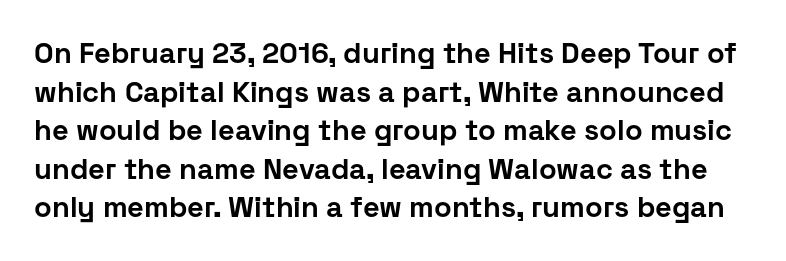
Just letters on the line, the space beneath them empty. The leading is moderate, giving the passage an even texture. The glyphs in this specimen are sans serif. The passage shown has conventional tracking throughout. You can tell it's not italic because the verticals are truly vertical. Note the varied advance widths — an 'i' is clearly narrower than an 'm'.
